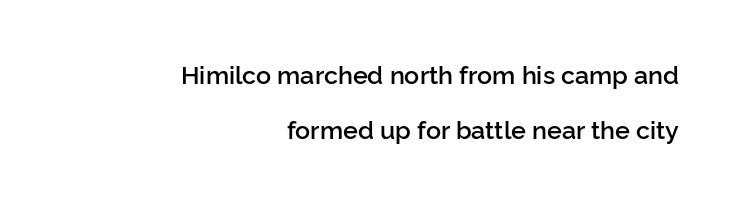
Q: Is the text bold? A: Semi-bold.
Q: Is the text italic (slanted)? A: No, it is upright.
Q: Is the text underlined? A: No.
Q: How is the paragraph aligned? A: Right-aligned.
Q: Is the spacing between letters normal or unusually wide? A: Normal.
Q: Is the spacing between lines tight, normal or loose? A: Loose.
